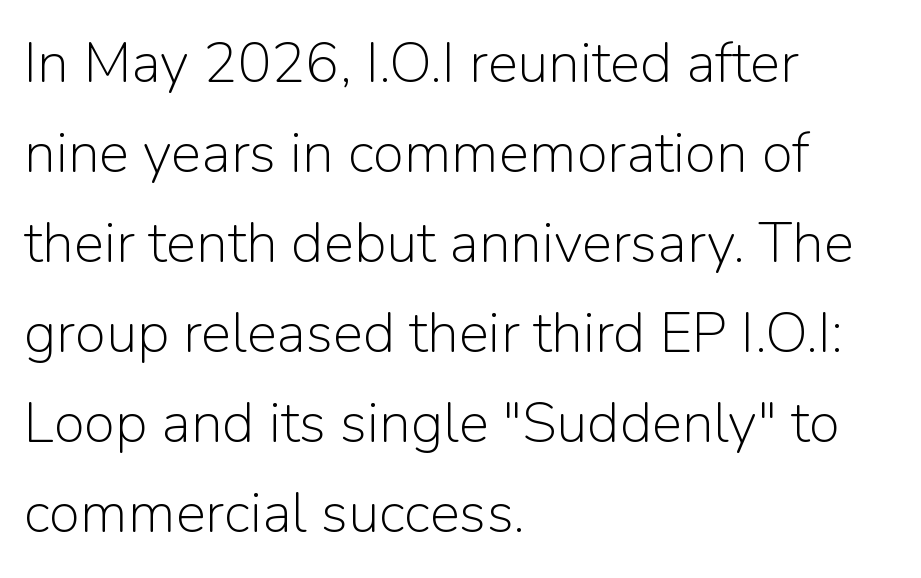
The image shows 57 px light sans-serif type, upright; set left-aligned, normal line spacing (1.58x), normal letter spacing, not underlined; low stroke contrast and a medium x-height.
